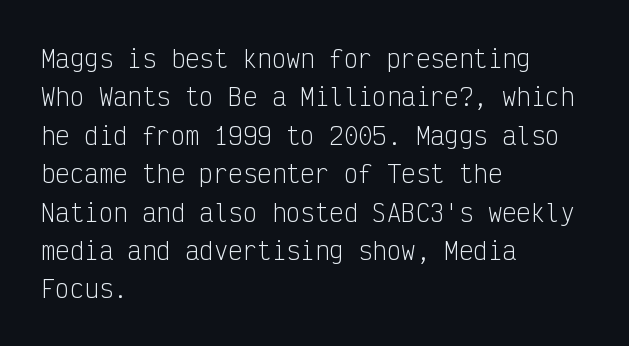
Q: Is the text bold? A: No.
Q: Is the text italic (slanted)? A: No, it is upright.
Q: Is the text underlined? A: No.
Q: How is the paragraph aligned? A: Left-aligned.
Q: Is the spacing between letters normal or unusually wide? A: Normal.
Q: Is the spacing between lines tight, normal or loose? A: Normal.
